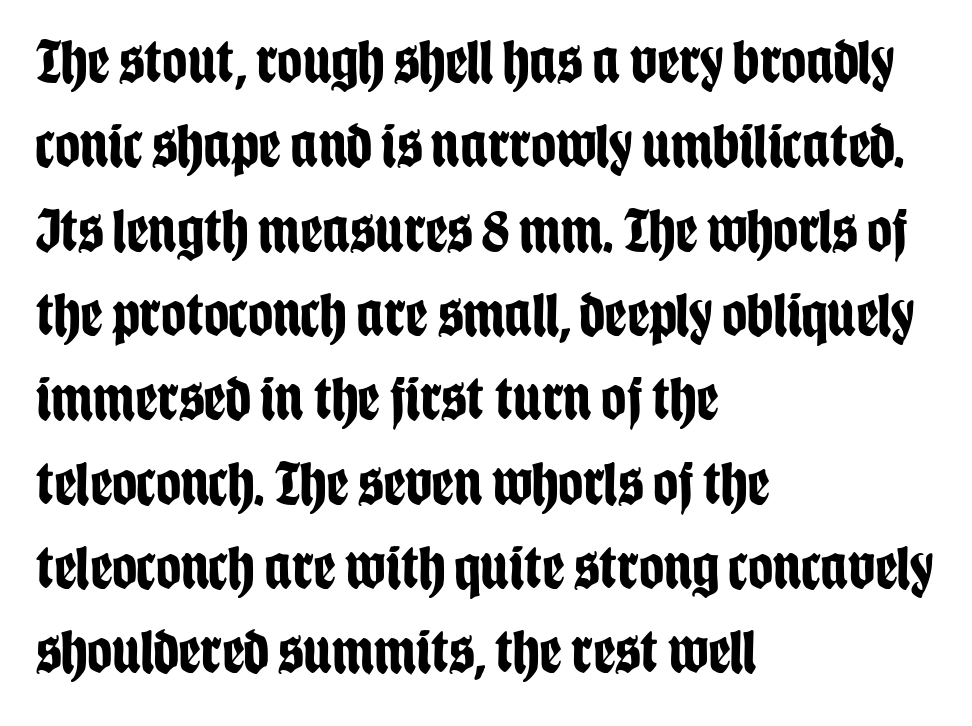
Honestly, the row spacing looks completely unremarkable. Tracking here is standard; glyphs follow each other at the usual distance. The rendering uses natural spacing where letterforms have individual widths. A student would call this left alignment; a typographer would say flush left, rag right.
